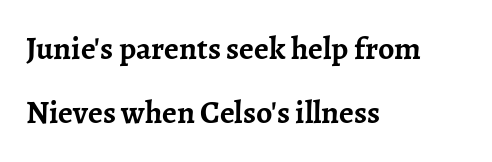
The image shows 32 px semibold serif type, upright; set left-aligned, loose line spacing (2.01x), normal letter spacing, not underlined; low stroke contrast and a medium x-height.
